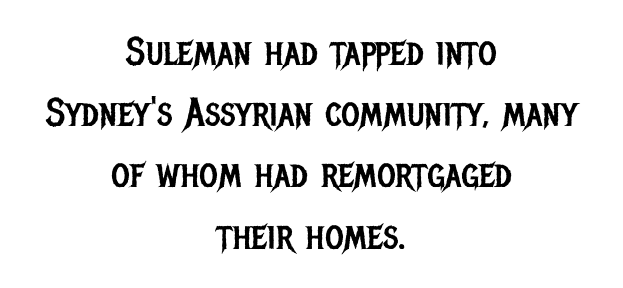
The image shows 40 px regular-weight, condensed sans-serif type, upright; set centered, normal line spacing (1.53x), normal letter spacing, not underlined; low stroke contrast and a large x-height.
